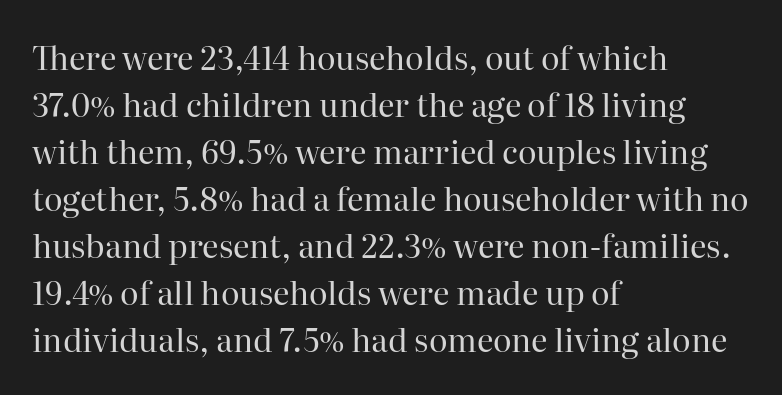
{"serif": "yes", "italic": "no", "bold": "no", "weight": "regular", "width": "normal", "stroke_contrast": "high", "x_height": "medium", "monospaced": "no", "underline": "no", "align": "left", "line_spacing": "normal", "line_spacing_ratio": 1.47, "letter_spacing": "normal", "letter_spacing_em": 0.0, "glyph_px": 32}
